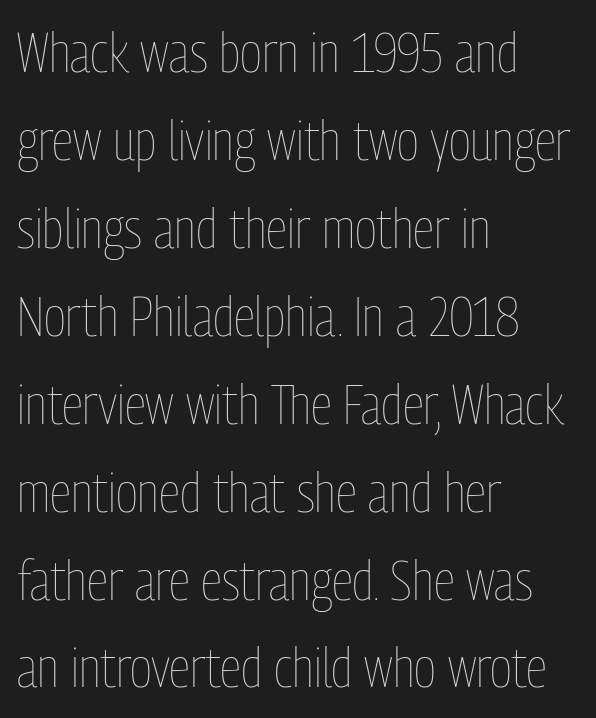
Q: Is the text bold? A: No.
Q: Is the text italic (slanted)? A: No, it is upright.
Q: Is the text underlined? A: No.
Q: How is the paragraph aligned? A: Left-aligned.
Q: Is the spacing between letters normal or unusually wide? A: Normal.
Q: Is the spacing between lines tight, normal or loose? A: Normal.
Q: Width (condensed, normal, or wide)? A: Condensed.
Q: Stroke contrast? A: Low.
Q: x-height? A: Medium.
Q: Monospaced? A: No.
